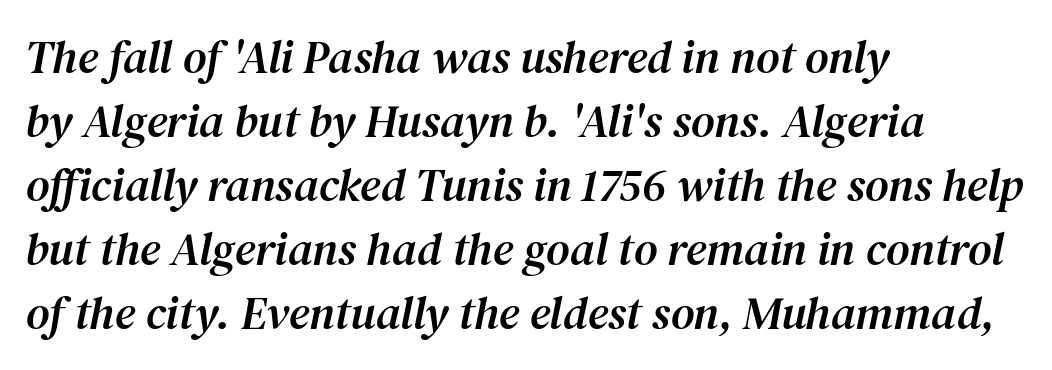
The image shows 46 px serif type, italic (leaning right); set left-aligned, normal line spacing (1.39x), normal letter spacing, not underlined; medium stroke contrast and a medium x-height.
